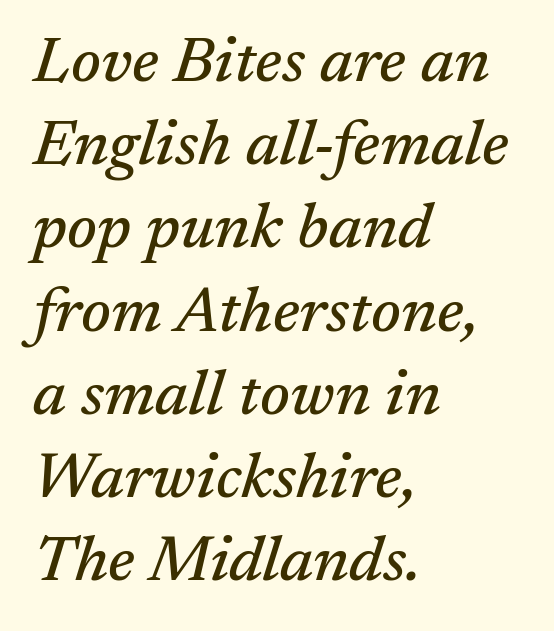
Yep, that's italic — everything's leaning. One glance says typical: line gaps are just what's usual. Note the varied advance widths — an 'i' is clearly narrower than an 'm'. The typesetter chose a ragged-right arrangement here. Descenders hang freely into open space. Little horizontal feet cap the strokes, marking this as serif type.
